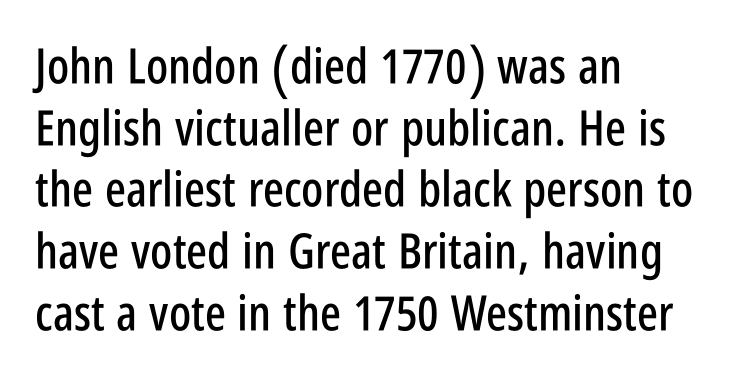
{"serif": "no", "italic": "no", "width": "condensed", "stroke_contrast": "low", "x_height": "large", "monospaced": "no", "underline": "no", "align": "left", "line_spacing": "normal", "line_spacing_ratio": 1.26, "letter_spacing": "normal", "letter_spacing_em": 0.0, "glyph_px": 49}
